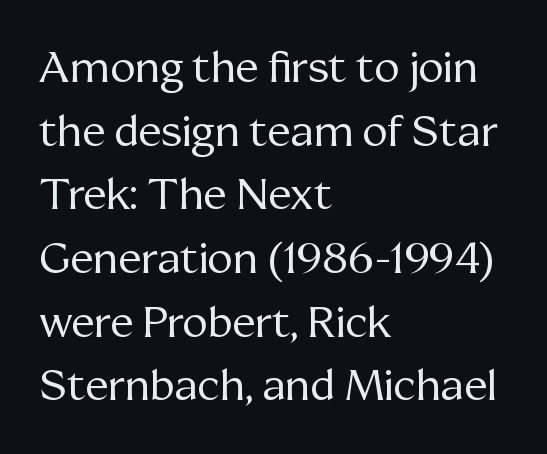
The image shows 43 px regular-weight serif type, upright; set left-aligned, normal line spacing (1.48x), normal letter spacing, not underlined; medium stroke contrast and a medium x-height.
